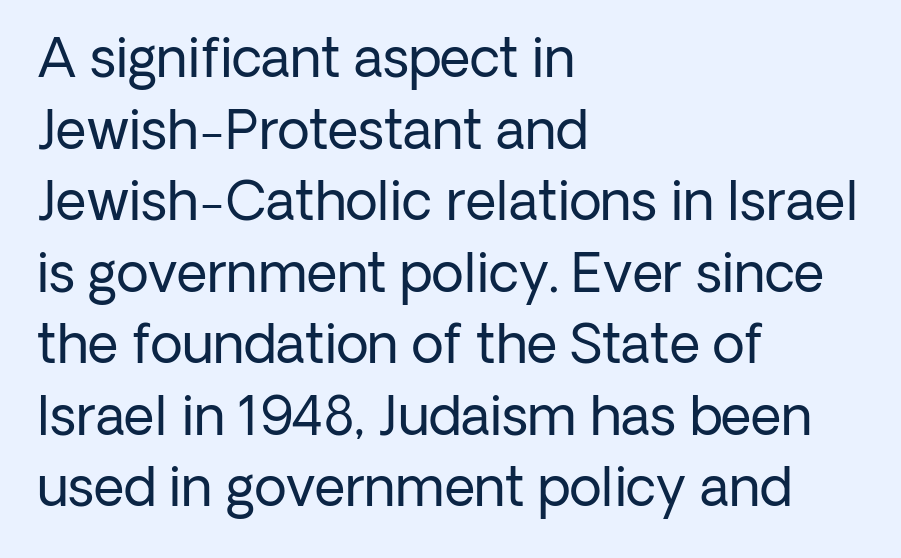
{"serif": "no", "italic": "no", "bold": "no", "weight": "regular", "width": "normal", "stroke_contrast": "low", "x_height": "medium", "monospaced": "no", "underline": "no", "align": "left", "line_spacing": "normal", "line_spacing_ratio": 1.35, "letter_spacing": "normal", "letter_spacing_em": 0.0, "glyph_px": 53}
